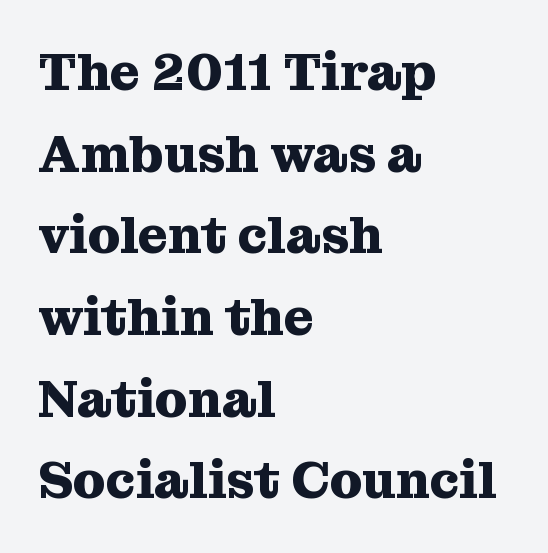
The font is running at its bold setting. Rows of type keep a routine distance in the vertical direction. Descenders are the only things crossing below the line. All the whitespace from short lines collects on the right.
